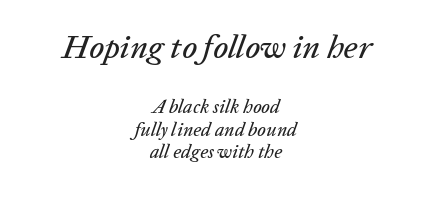
Q: Is the text italic (slanted)? A: Yes, it leans right by about 20 degrees.
Q: Is the text underlined? A: No.
Q: How is the paragraph aligned? A: Centered.
Q: Is the spacing between letters normal or unusually wide? A: Normal.
Q: Which block of text is set in a larger size, the first (top) or the second (bottom)? A: The first (top) one.
Q: Width (condensed, normal, or wide)? A: Normal.
Q: Stroke contrast? A: Low.
Q: x-height? A: Medium.
Q: Monospaced? A: No.
